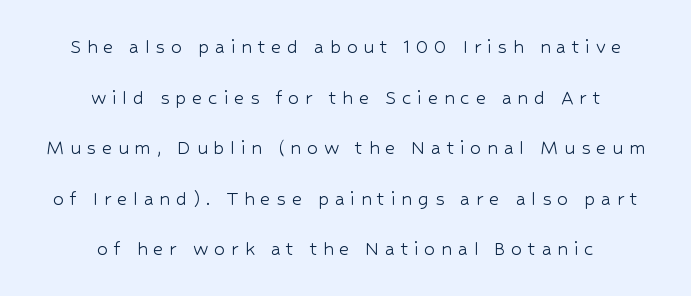
Q: Is the text bold? A: No.
Q: Is the text italic (slanted)? A: No, it is upright.
Q: Is the text underlined? A: No.
Q: How is the paragraph aligned? A: Centered.
Q: Is the spacing between letters normal or unusually wide? A: Unusually wide.
Q: Is the spacing between lines tight, normal or loose? A: Loose.
